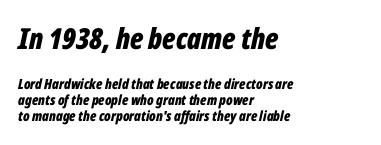
A student would call this left alignment; a typographer would say flush left, rag right. The initial chunk of copy outweighs the following chunk in type size. The specimen reads as italic at a glance. Compared with typical paragraphs, the rows here are closer together. You could not count columns in this text — the font is proportionally spaced. You could call the tracking neutral — neither tight nor loose.
